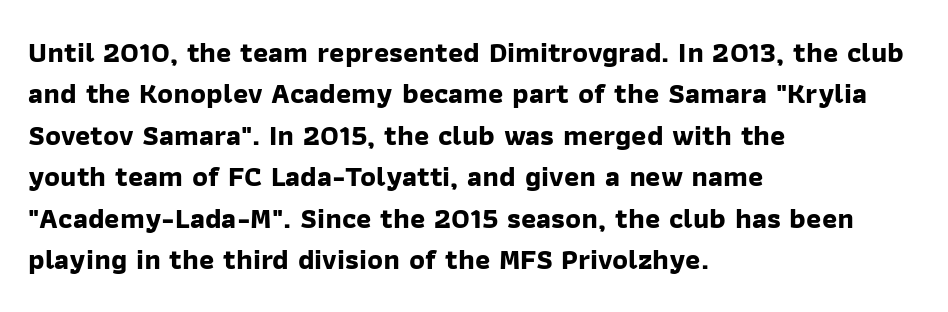
Do the characters align in a grid? No, the font is proportional. Layout note: lines flush left. Serifs: no, the terminals of the letterforms are clean. The strip under each line holds only bare page. How are the letters spaced? Ordinarily, with no added tracking. Typesetter's note: full bold, strokes at maximum text heaviness.
